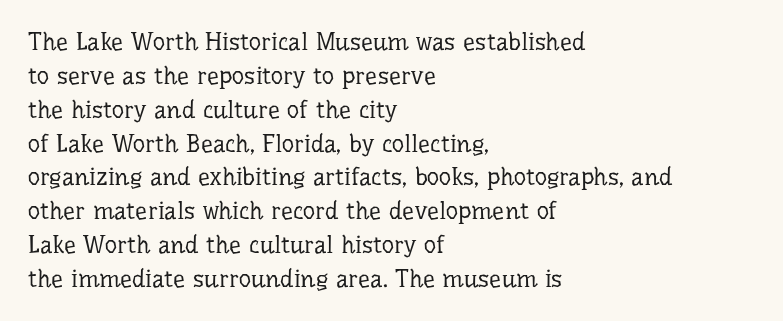
{"italic": "no", "bold": "no", "underline": "no", "align": "left", "line_spacing": "normal", "line_spacing_ratio": 1.41, "letter_spacing": "normal", "letter_spacing_em": 0.0, "glyph_px": 24}
